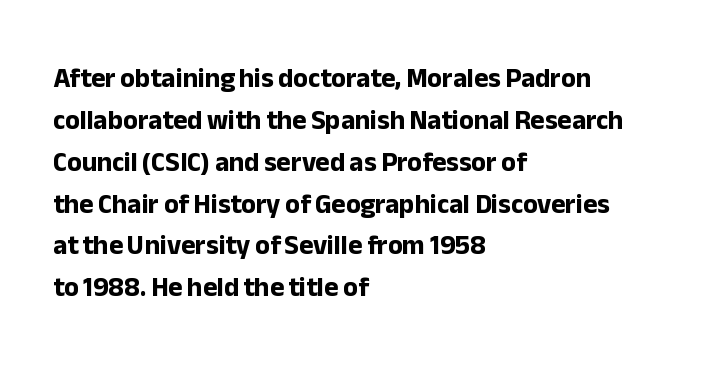
{"italic": "no", "bold": "yes", "underline": "no", "align": "left", "line_spacing": "normal", "line_spacing_ratio": 1.55, "letter_spacing": "normal", "letter_spacing_em": 0.0, "glyph_px": 27}
